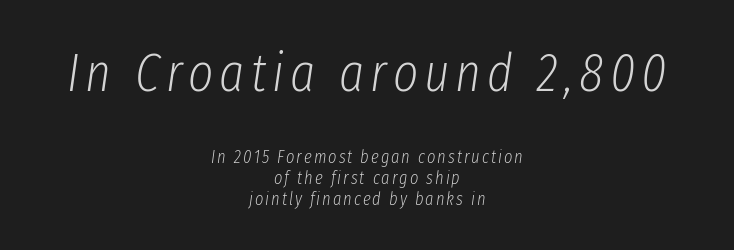
The image shows 54 px light, condensed type, italic (leaning right); set centered, line spacing 1.16x, not underlined; the first (top) block is 3.0x larger; low stroke contrast and a medium x-height.
